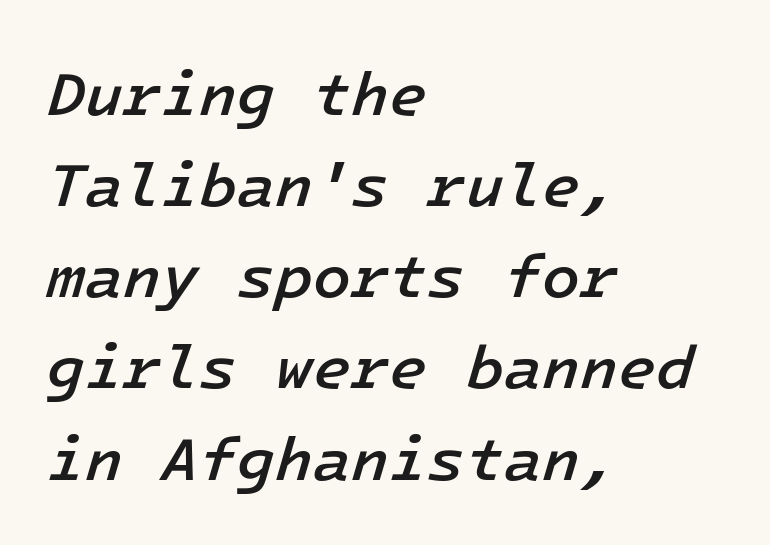
Q: Is the text bold? A: Semi-bold.
Q: Is the text italic (slanted)? A: Yes, it leans right by about 16 degrees.
Q: Is the text underlined? A: No.
Q: How is the paragraph aligned? A: Left-aligned.
Q: Is the spacing between letters normal or unusually wide? A: Normal.
Q: Is the spacing between lines tight, normal or loose? A: Normal.
Q: Width (condensed, normal, or wide)? A: Normal.
Q: Stroke contrast? A: Low.
Q: x-height? A: Medium.
